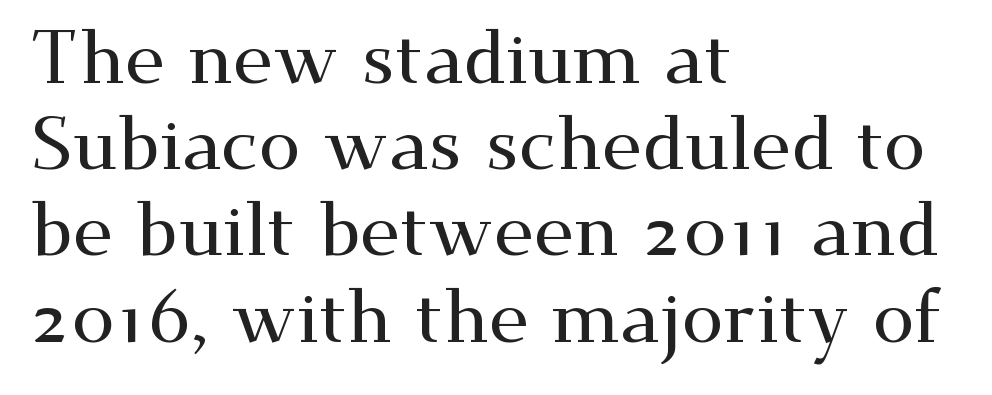
Look at the tracking — it's just the regular setting, nothing added. Descenders hang freely into open space. This rendering uses left alignment, leaving the right contour irregular. Is this a sans? No — the strokes have serifs.
